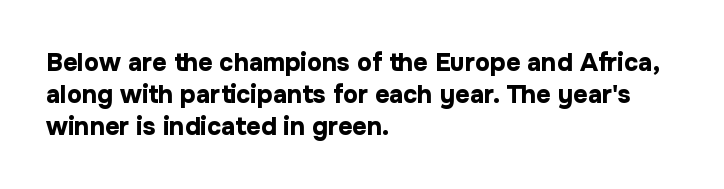
Q: Is the text bold? A: Yes.
Q: Is the text italic (slanted)? A: No, it is upright.
Q: Is the text underlined? A: No.
Q: How is the paragraph aligned? A: Left-aligned.
Q: Is the spacing between letters normal or unusually wide? A: Normal.
Q: Is the spacing between lines tight, normal or loose? A: Normal.
